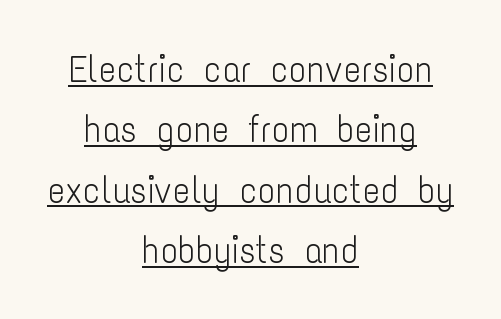
Students, observe the line beneath the letters — that is underlining. These lines keep a tight, regular rhythm from letter to letter. Type style note: lacks serifs. Notice how the passage keeps no hard edge, just a central spine.
